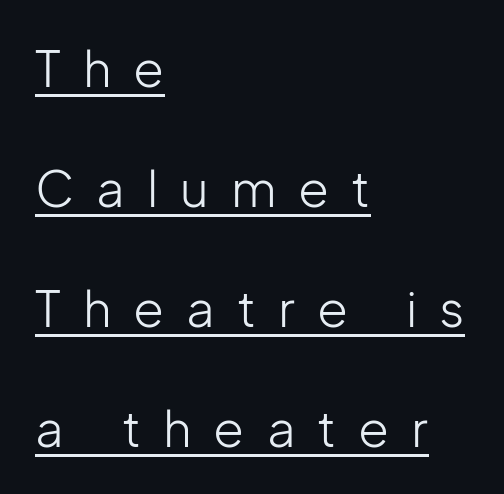
The image shows 50 px light sans-serif type, upright; set left-aligned, loose line spacing (2.4x), unusually wide letter spacing (+0.44 em), underlined; low stroke contrast and a medium x-height.
